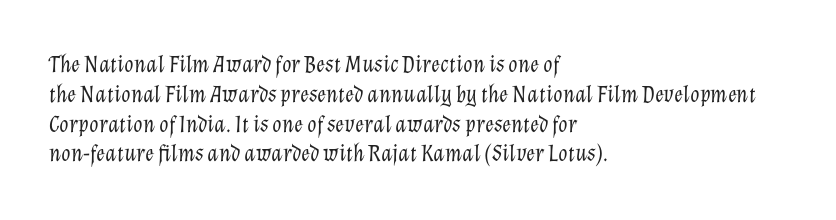
The image shows 24 px text type, italic (leaning right); set left-aligned, line spacing 1.24x, normal letter spacing, not underlined.
